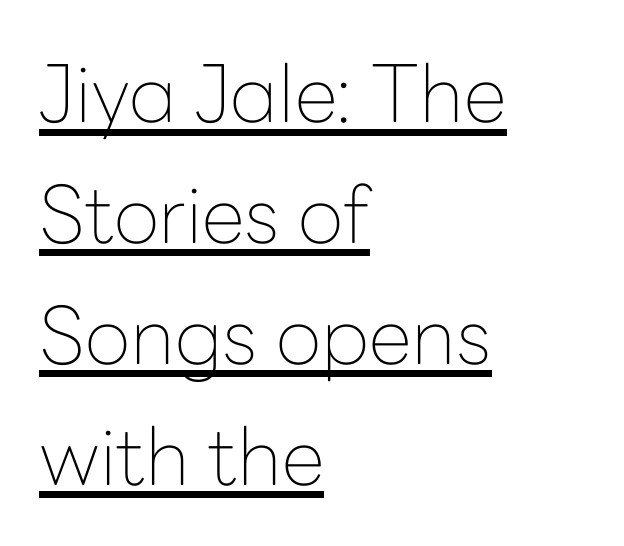
Bold? No — there's no thickening of the strokes. Tall strokes in this sample are plumb rather than angled. Look at the tracking — it's just the regular setting, nothing added. Where is the straight margin? On the left. Here the designer chose a conventional face with non-uniform glyph widths. In designer terms, the underline attribute is active on this setting.
